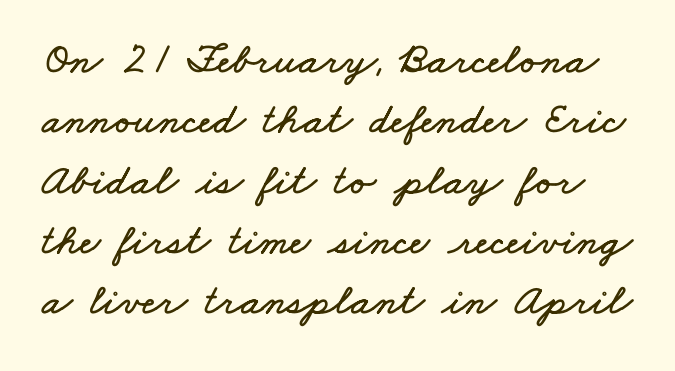
Q: Is the text underlined? A: No.
Q: Is the spacing between letters normal or unusually wide? A: Normal.
Q: Is the spacing between lines tight, normal or loose? A: Normal.
Q: Width (condensed, normal, or wide)? A: Wide.
Q: Stroke contrast? A: Low.
Q: x-height? A: Small.
Q: Monospaced? A: No.
